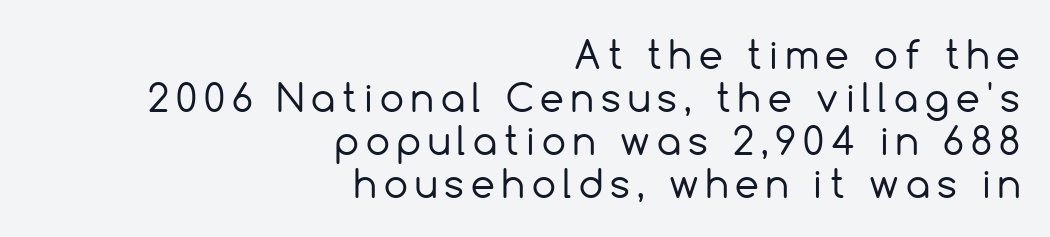
Q: Is the text bold? A: No.
Q: Is the text italic (slanted)? A: No, it is upright.
Q: Is the typeface a serif or a sans-serif typeface? A: Sans-serif.
Q: Is the text underlined? A: No.
Q: How is the paragraph aligned? A: Right-aligned.
Q: Is the spacing between lines tight, normal or loose? A: Tight.
Q: Width (condensed, normal, or wide)? A: Normal.
Q: x-height? A: Medium.
Q: Monospaced? A: No.
